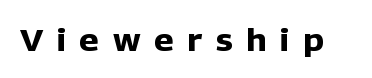
The baseline area is clear. A typesetter would call this proportional, since set widths differ per character. Honestly, the letter spacing is so wide it's the main thing you notice. Notice how the stems are strictly vertical — no italics here.
